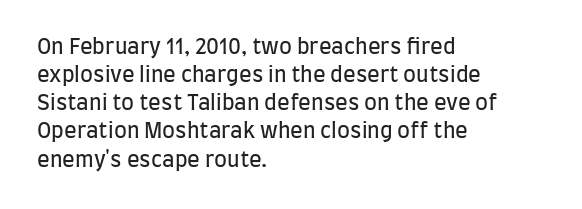
Visually the block forms a straight wall on the left and a jagged coastline on the right. Style check: upright. Bold? No — there's no thickening of the strokes. Notice how descenders clear the ascenders below comfortably — that's standard leading. Each word holds together tightly as a unit, with standard inter-letter gaps.
